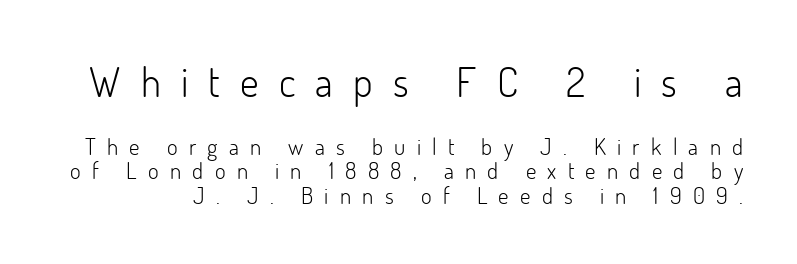
The image shows 41 px light sans-serif type, upright; set tight line spacing (1.07x), unusually wide letter spacing (+0.49 em), not underlined; the first (top) block is 1.78x larger; low stroke contrast and a small x-height.
